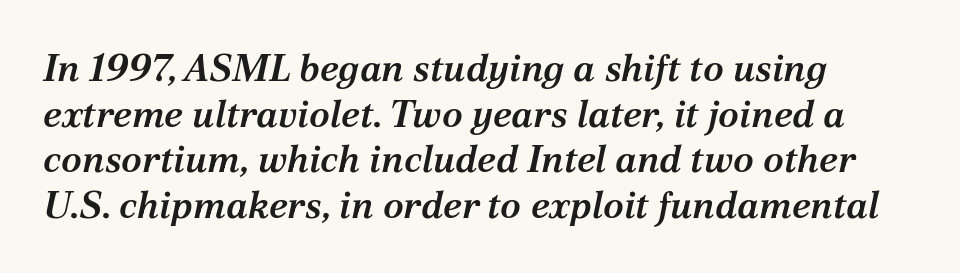
The image shows 38 px semibold serif type, italic (leaning right); set left-aligned, line spacing 1.2x, normal letter spacing, not underlined; medium stroke contrast and a medium x-height.
